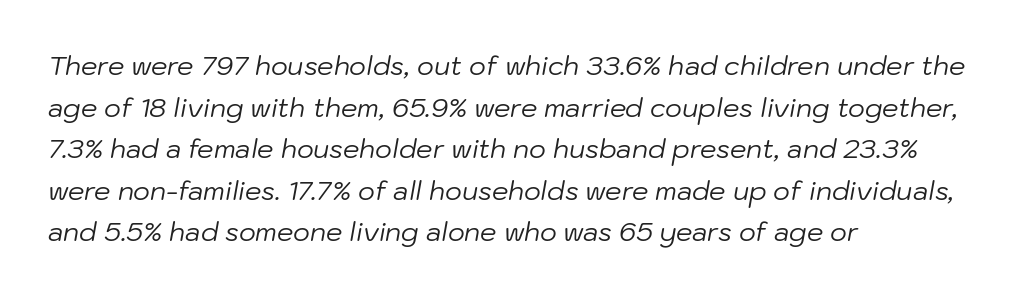
The image shows 26 px text type, italic (leaning right); set left-aligned, normal line spacing (1.6x), normal letter spacing, not underlined.
